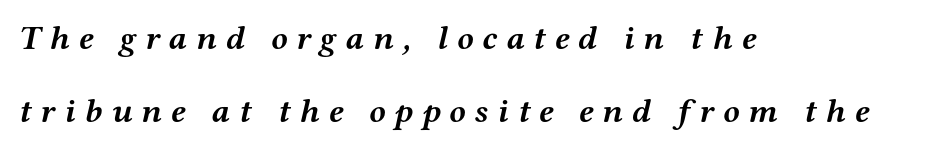
The image shows 34 px semibold, wide serif type, italic (leaning right); set left-aligned, loose line spacing (2.16x), unusually wide letter spacing (+0.26 em), not underlined; medium stroke contrast and a medium x-height.
